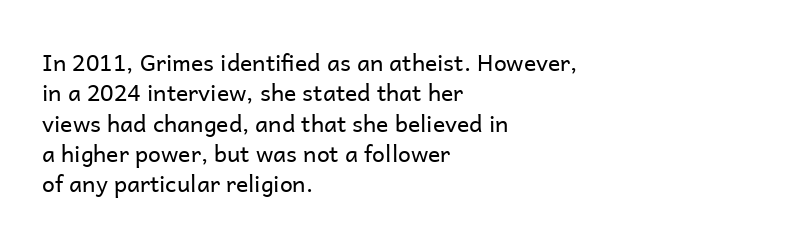
The space directly below the letters is spotless. Caption: standard tracking, unaltered. Vertically, the passage feels balanced, rows spaced as you'd expect. Does the lettering tilt? It doesn't — this is upright.
